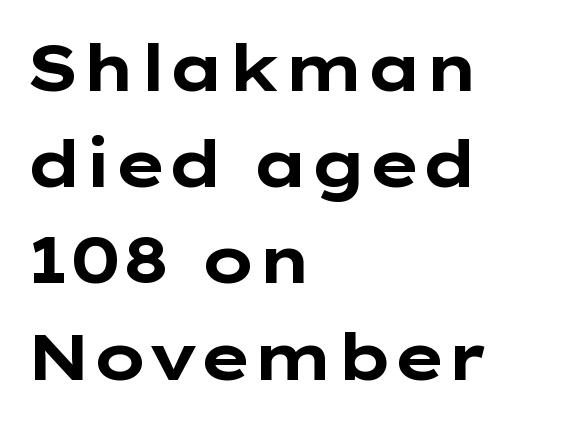
Q: Is the text bold? A: Yes.
Q: Is the text italic (slanted)? A: No, it is upright.
Q: Is the typeface a serif or a sans-serif typeface? A: Sans-serif.
Q: Is the text underlined? A: No.
Q: How is the paragraph aligned? A: Left-aligned.
Q: Is the spacing between letters normal or unusually wide? A: Normal.
Q: Is the spacing between lines tight, normal or loose? A: Normal.
Q: Width (condensed, normal, or wide)? A: Wide.
Q: Stroke contrast? A: Low.
Q: x-height? A: Medium.
Q: Monospaced? A: No.
